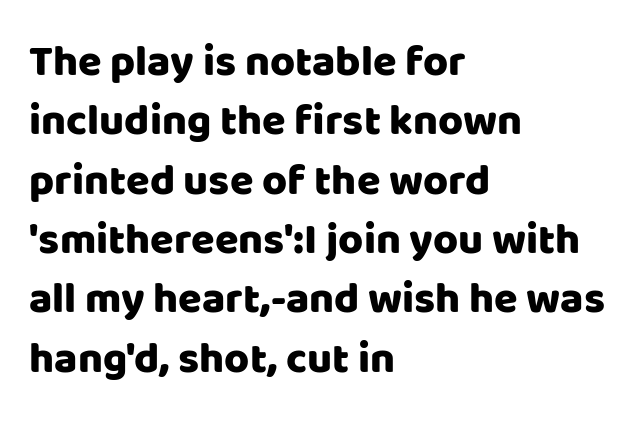
The image shows 43 px sans-serif type, upright; set left-aligned, normal line spacing (1.38x), normal letter spacing, not underlined; low stroke contrast and a large x-height.
